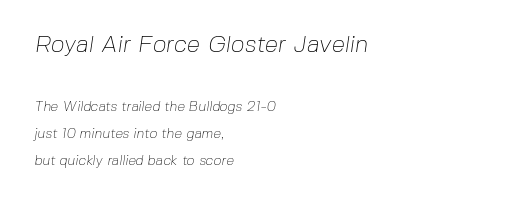
The image shows 24 px text type; set left-aligned, loose line spacing (1.93x), normal letter spacing, not underlined; the first (top) block is 1.71x larger.
